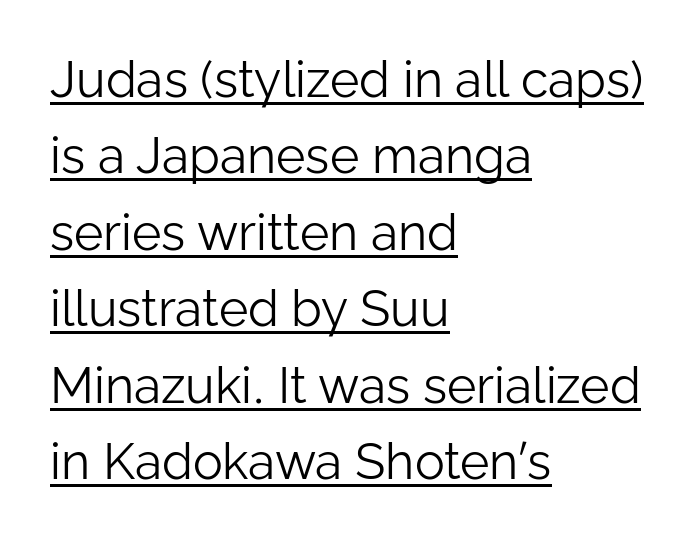
The image shows 50 px light sans-serif type, upright; set left-aligned, normal line spacing (1.53x), normal letter spacing, underlined; low stroke contrast and a medium x-height.
